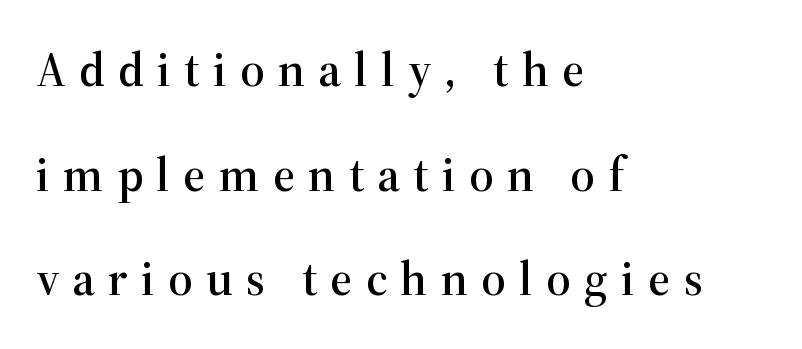
{"serif": "yes", "italic": "no", "width": "normal", "stroke_contrast": "high", "x_height": "medium", "monospaced": "no", "underline": "no", "align": "left", "line_spacing": "loose", "line_spacing_ratio": 2.18, "letter_spacing": "wide", "letter_spacing_em": 0.28, "glyph_px": 48}
